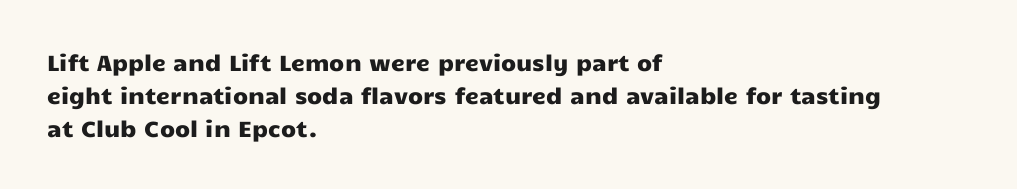
Q: Is the text italic (slanted)? A: No, it is upright.
Q: Is the text underlined? A: No.
Q: How is the paragraph aligned? A: Left-aligned.
Q: Is the spacing between letters normal or unusually wide? A: Normal.
Q: Is the spacing between lines tight, normal or loose? A: Normal.
